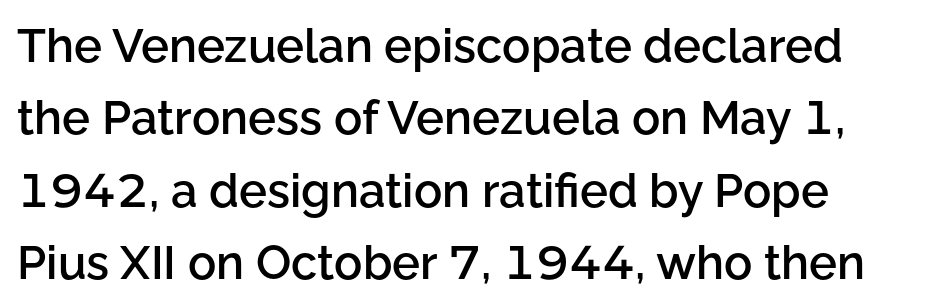
Q: Is the text bold? A: Semi-bold.
Q: Is the text italic (slanted)? A: No, it is upright.
Q: Is the typeface a serif or a sans-serif typeface? A: Sans-serif.
Q: Is the text underlined? A: No.
Q: Is the spacing between letters normal or unusually wide? A: Normal.
Q: Is the spacing between lines tight, normal or loose? A: Normal.
Q: Width (condensed, normal, or wide)? A: Normal.
Q: Stroke contrast? A: Low.
Q: x-height? A: Medium.
Q: Monospaced? A: No.
